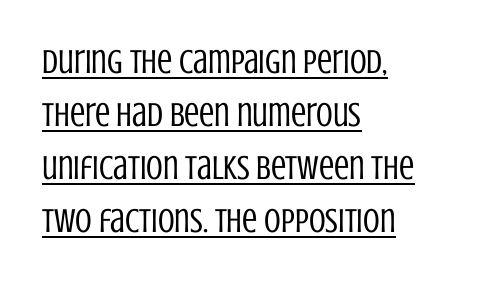
{"serif": "no", "italic": "no", "bold": "no", "weight": "regular", "width": "condensed", "stroke_contrast": "low", "x_height": "large", "monospaced": "no", "underline": "yes", "align": "left", "line_spacing": "normal", "line_spacing_ratio": 1.56, "letter_spacing": "normal", "letter_spacing_em": 0.0, "glyph_px": 34}
